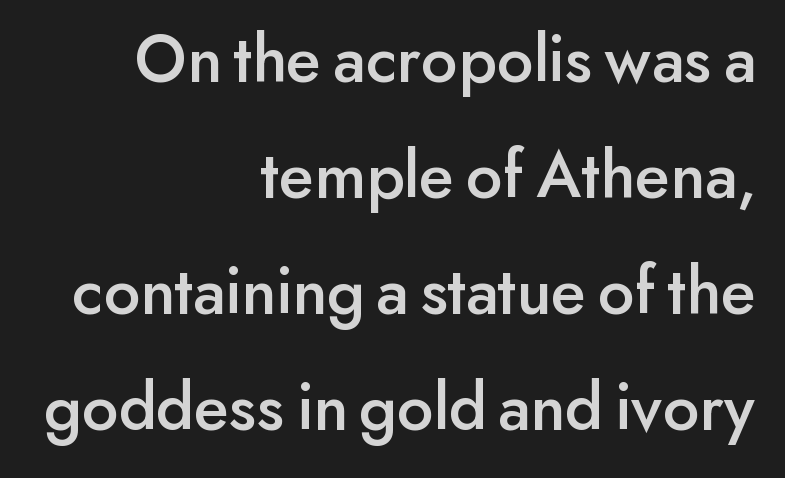
Q: Is the text italic (slanted)? A: No, it is upright.
Q: Is the typeface a serif or a sans-serif typeface? A: Sans-serif.
Q: Is the text underlined? A: No.
Q: How is the paragraph aligned? A: Right-aligned.
Q: Is the spacing between letters normal or unusually wide? A: Normal.
Q: Is the spacing between lines tight, normal or loose? A: Normal.
Q: Width (condensed, normal, or wide)? A: Normal.
Q: Stroke contrast? A: Low.
Q: x-height? A: Small.
Q: Monospaced? A: No.
